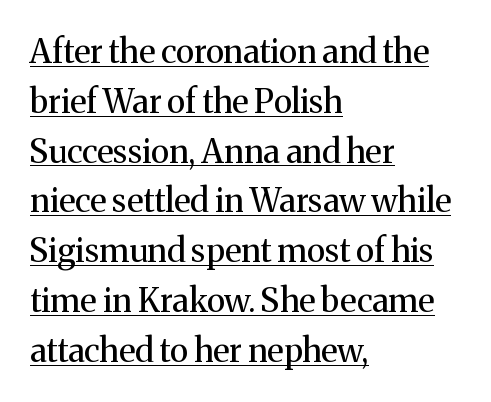
The image shows 33 px regular-weight serif type, upright; set left-aligned, normal line spacing (1.51x), normal letter spacing, underlined; medium stroke contrast and a medium x-height.
